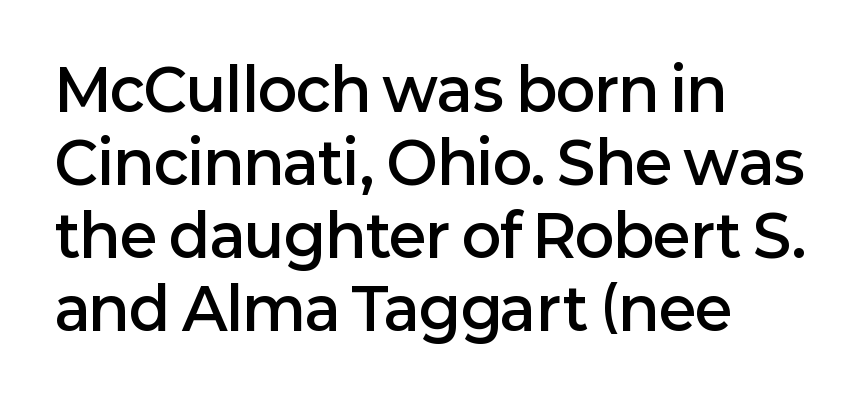
The image shows 58 px semibold sans-serif type, upright; set left-aligned, normal line spacing (1.26x), normal letter spacing, not underlined; low stroke contrast and a medium x-height.
